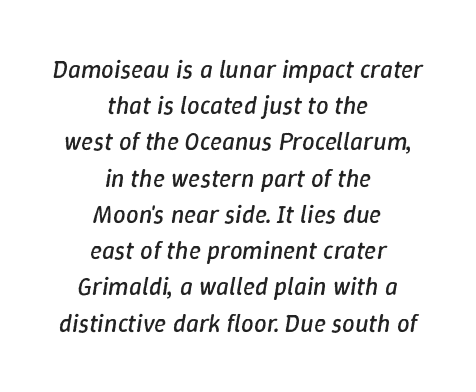
{"italic": "yes", "lean": "right", "slant_degrees": 9, "bold": "no", "underline": "no", "align": "center", "line_spacing": "normal", "line_spacing_ratio": 1.45, "letter_spacing": "normal", "letter_spacing_em": 0.0, "glyph_px": 25}
